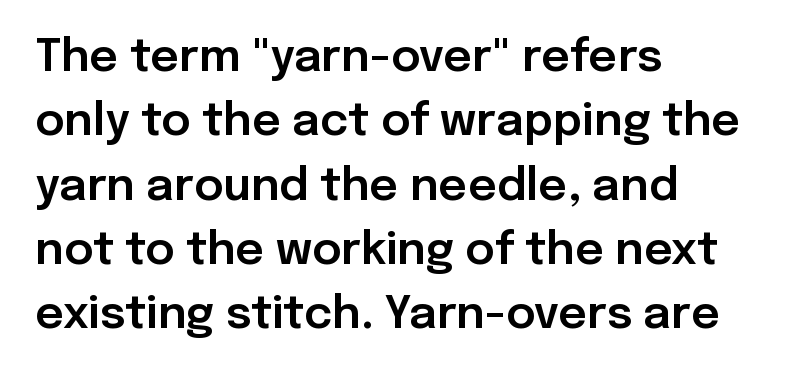
The image shows 45 px sans-serif type, upright; set left-aligned, normal line spacing (1.43x), normal letter spacing, not underlined; low stroke contrast and a medium x-height.
